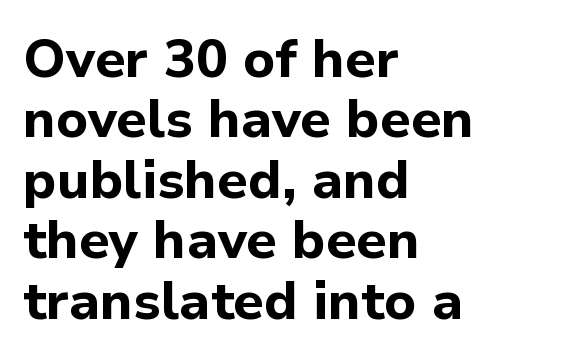
The image shows 53 px bold sans-serif type, upright; set left-aligned, tight line spacing (1.14x), normal letter spacing, not underlined; low stroke contrast and a medium x-height.
